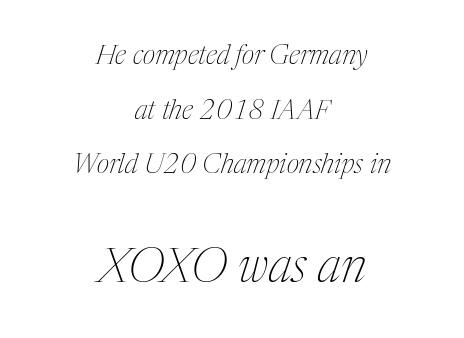
The image shows 48 px thin, condensed serif type, italic (leaning right); set centered, loose line spacing (2.02x), normal letter spacing, not underlined; the second (bottom) block is 1.78x larger; medium stroke contrast and a medium x-height.
